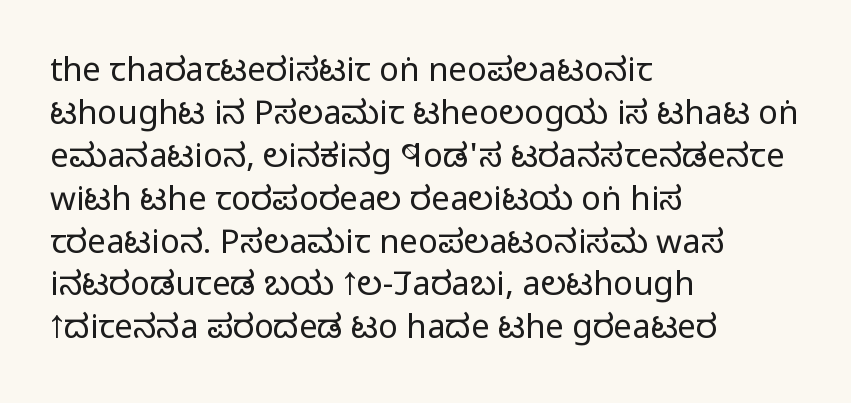
Q: Is the text bold? A: No.
Q: Is the text italic (slanted)? A: No, it is upright.
Q: Is the typeface a serif or a sans-serif typeface? A: Sans-serif.
Q: Is the text underlined? A: No.
Q: How is the paragraph aligned? A: Left-aligned.
Q: Is the spacing between letters normal or unusually wide? A: Normal.
Q: Is the spacing between lines tight, normal or loose? A: Normal.
Q: Width (condensed, normal, or wide)? A: Condensed.
Q: Stroke contrast? A: Low.
Q: x-height? A: Large.
Q: Monospaced? A: No.
